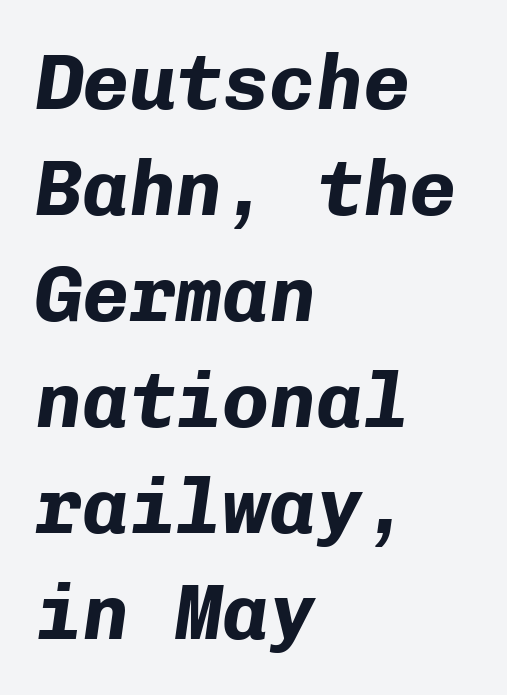
{"italic": "yes", "lean": "right", "slant_degrees": 8, "bold": "yes", "weight": "bold", "width": "normal", "stroke_contrast": "low", "x_height": "medium", "monospaced": "yes", "underline": "no", "align": "left", "line_spacing": "normal", "line_spacing_ratio": 1.36, "letter_spacing": "normal", "letter_spacing_em": 0.0, "glyph_px": 78}
